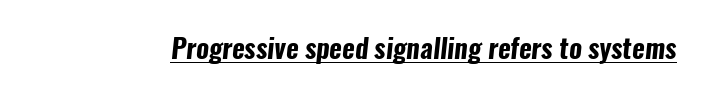
The image shows 27 px bold type; set normal letter spacing, underlined.
